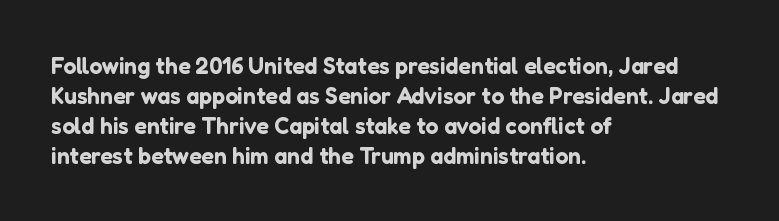
The rendering keeps characters at their native spacing. The string is rendered with underlining switched off. It's the straight-up-and-down kind of type. The paragraph has a hard left edge and a soft right edge. One glance says typical: line gaps are just what's usual.
